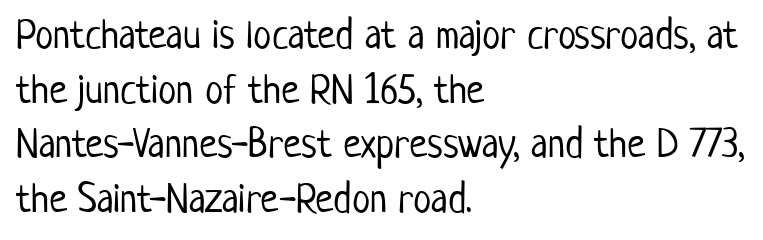
Are there feet on the stems? There aren't — it's a sans. It's the straight-up-and-down kind of type. Weight: in the light-to-regular range. Casual observation: everything's shoved over to the left. The passage shown has conventional tracking throughout. Note the varied advance widths — an 'i' is clearly narrower than an 'm'.
